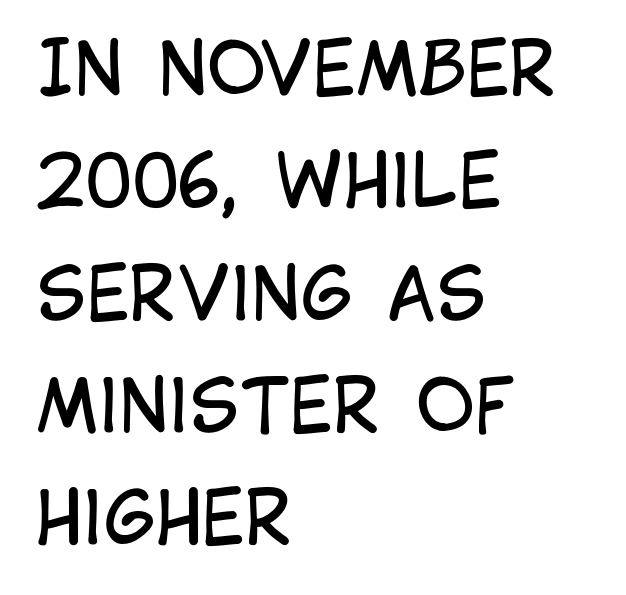
{"serif": "no", "italic": "no", "bold": "no", "weight": "regular", "width": "condensed", "stroke_contrast": "low", "x_height": "large", "monospaced": "no", "underline": "no", "align": "left", "line_spacing": "normal", "line_spacing_ratio": 1.56, "letter_spacing": "normal", "letter_spacing_em": 0.0, "glyph_px": 72}
